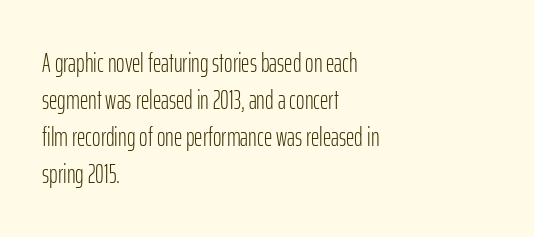
The image shows 26 px text type, upright; set left-aligned, normal line spacing (1.42x), normal letter spacing, not underlined.
